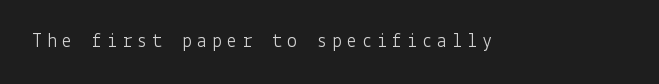
Q: Is the text bold? A: No.
Q: Is the text italic (slanted)? A: No, it is upright.
Q: Is the text underlined? A: No.
Q: Is the spacing between letters normal or unusually wide? A: Unusually wide.
